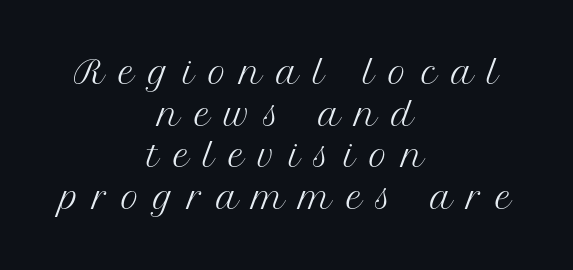
{"serif": "yes", "bold": "no", "weight": "regular", "width": "normal", "stroke_contrast": "medium", "x_height": "medium", "monospaced": "no", "underline": "no", "align": "center", "line_spacing": "normal", "line_spacing_ratio": 1.34, "letter_spacing": "wide", "letter_spacing_em": 0.45, "glyph_px": 31}
